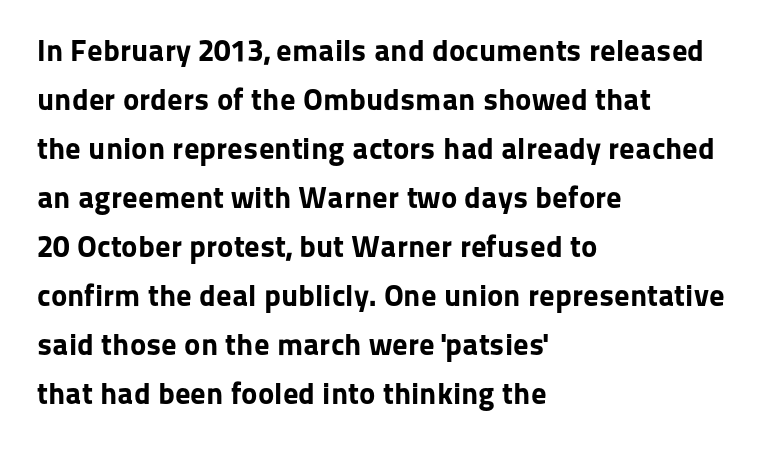
The image shows 31 px bold sans-serif type, upright; set left-aligned, normal line spacing (1.58x), normal letter spacing, not underlined; low stroke contrast and a medium x-height.
